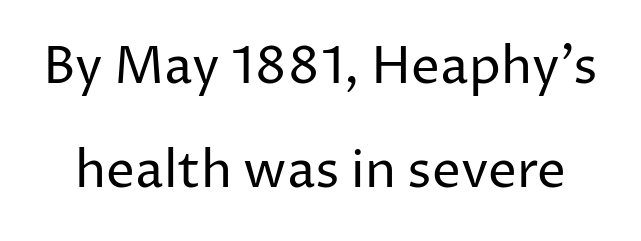
{"serif": "no", "italic": "no", "bold": "no", "weight": "regular", "width": "normal", "stroke_contrast": "low", "x_height": "medium", "monospaced": "no", "underline": "no", "line_spacing": "loose", "line_spacing_ratio": 2.04, "letter_spacing": "normal", "letter_spacing_em": 0.0, "glyph_px": 51}
